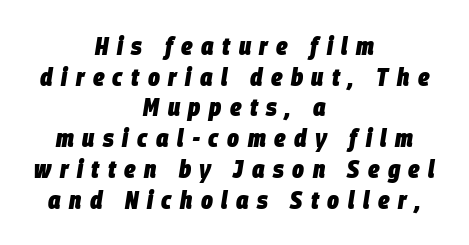
The image shows 25 px bold type, italic (leaning right); set centered, line spacing 1.23x, unusually wide letter spacing (+0.34 em), not underlined.
